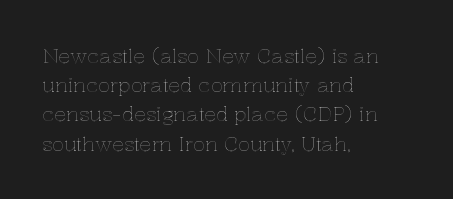
The image shows 20 px text type, upright; set left-aligned, normal line spacing (1.46x), normal letter spacing, not underlined.
